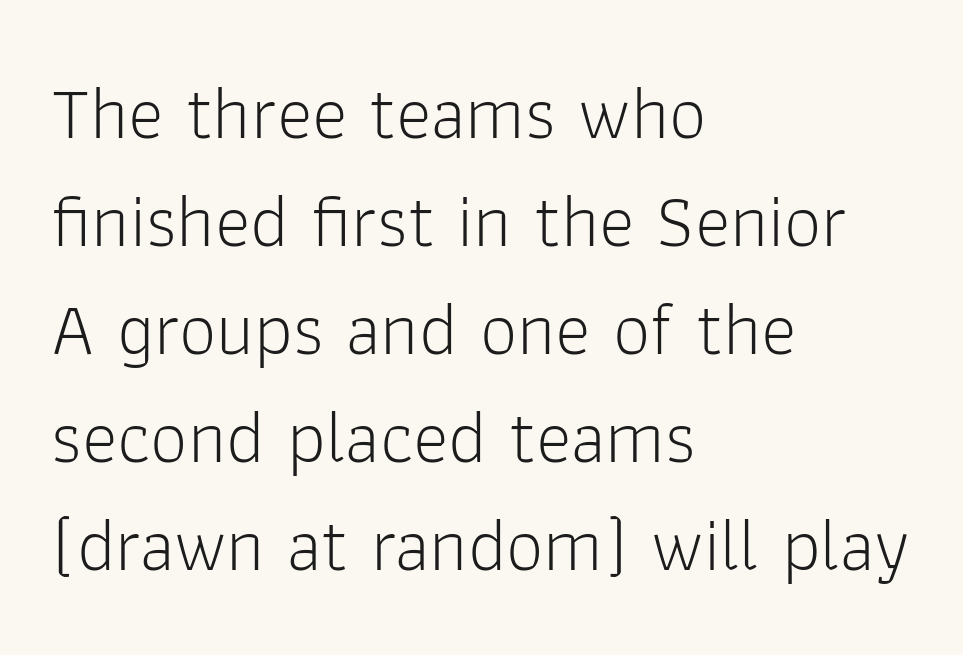
Where is the straight margin? On the left. The lettering stays uniformly vertical, giving the passage a roman look. Weight: regular or lighter. The rendering shows plain stroke endings on the letterforms — a sans-serif design. Proportional: the letters do not fall into vertical columns. Honestly, the letter spacing is just normal — you wouldn't notice it.
